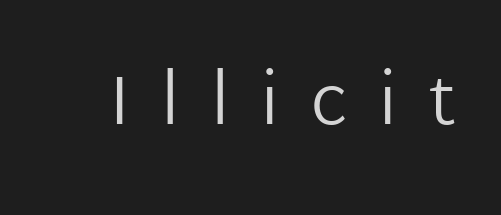
The area under the type is left untouched. You can tell it's not italic because the verticals are truly vertical. The cut favours lightness, reaching ordinary text weight at its darkest. Character widths vary here, with narrow letters taking less room than wide ones.
